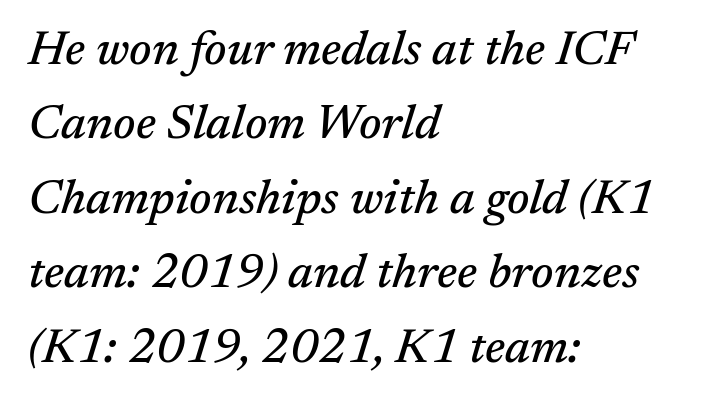
Q: Is the text italic (slanted)? A: Yes, it leans right by about 17 degrees.
Q: Is the typeface a serif or a sans-serif typeface? A: Serif.
Q: Is the text underlined? A: No.
Q: How is the paragraph aligned? A: Left-aligned.
Q: Is the spacing between letters normal or unusually wide? A: Normal.
Q: Is the spacing between lines tight, normal or loose? A: Normal.
Q: Width (condensed, normal, or wide)? A: Normal.
Q: Stroke contrast? A: Medium.
Q: x-height? A: Medium.
Q: Monospaced? A: No.
